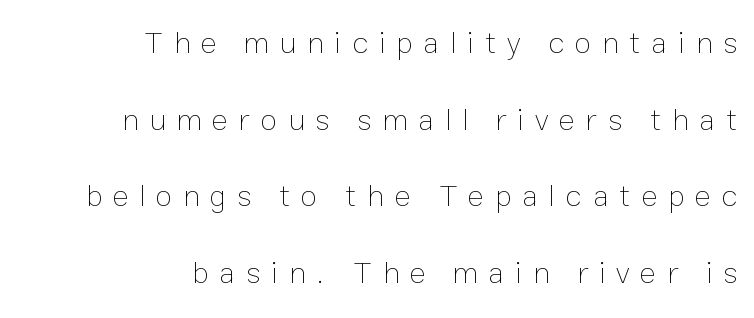
This sample uses expanded letter spacing, leaving extra air between glyphs. The paragraph shown leans on its right margin. Summary of vertical rhythm: relaxed, with wide interline spacing. Proportional: the letters do not fall into vertical columns. The space beneath each line is pristine and unruled. Is there any slant? The stems are plumb.
